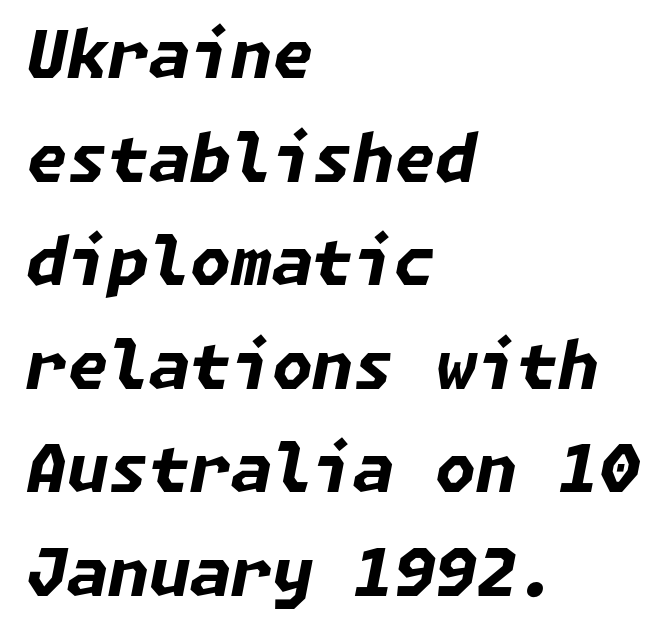
{"italic": "yes", "lean": "right", "slant_degrees": 11, "bold": "yes", "weight": "bold", "width": "normal", "stroke_contrast": "low", "x_height": "medium", "underline": "no", "align": "left", "line_spacing": "normal", "line_spacing_ratio": 1.57, "letter_spacing": "normal", "letter_spacing_em": 0.0, "glyph_px": 66}
